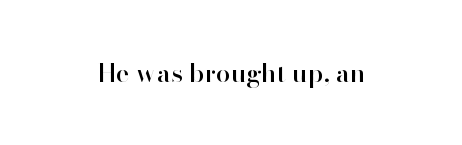
Q: Is the text italic (slanted)? A: No, it is upright.
Q: Is the text underlined? A: No.
Q: Is the spacing between letters normal or unusually wide? A: Normal.
